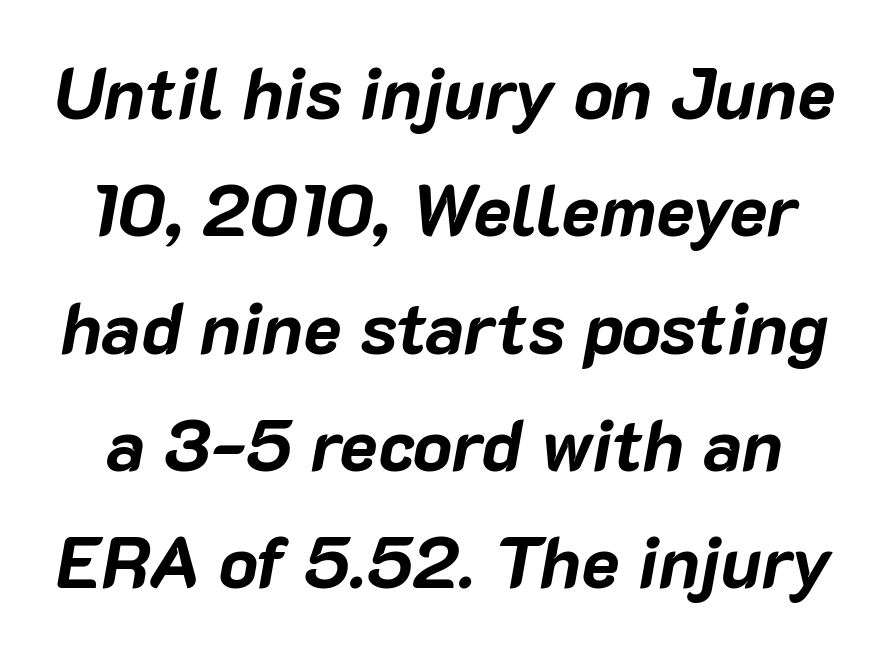
Weight: bold. Do the characters align in a grid? No, the font is proportional. A typesetter would mark this as italic. A clean baseline with only descenders dipping below it. The rows are spaced the way most documents space them.
